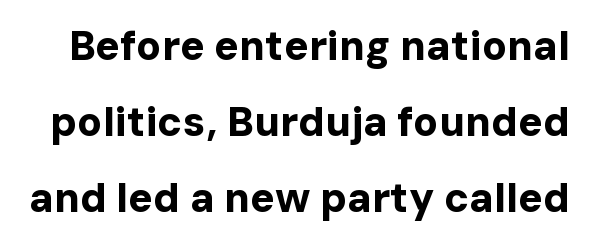
Q: Is the text bold? A: Yes.
Q: Is the text italic (slanted)? A: No, it is upright.
Q: Is the typeface a serif or a sans-serif typeface? A: Sans-serif.
Q: Is the text underlined? A: No.
Q: Is the spacing between letters normal or unusually wide? A: Normal.
Q: Width (condensed, normal, or wide)? A: Normal.
Q: Stroke contrast? A: Low.
Q: x-height? A: Medium.
Q: Monospaced? A: No.
